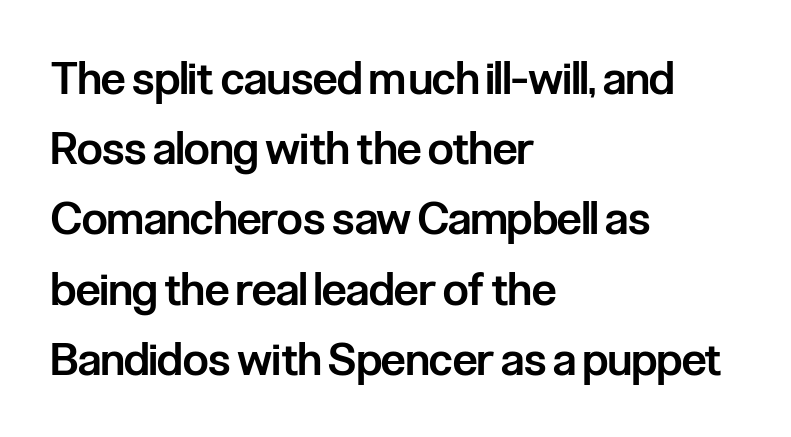
Q: Is the text bold? A: Semi-bold.
Q: Is the text italic (slanted)? A: No, it is upright.
Q: Is the typeface a serif or a sans-serif typeface? A: Sans-serif.
Q: Is the text underlined? A: No.
Q: How is the paragraph aligned? A: Left-aligned.
Q: Is the spacing between letters normal or unusually wide? A: Normal.
Q: Is the spacing between lines tight, normal or loose? A: Normal.
Q: Width (condensed, normal, or wide)? A: Condensed.
Q: Stroke contrast? A: Low.
Q: x-height? A: Medium.
Q: Monospaced? A: No.
